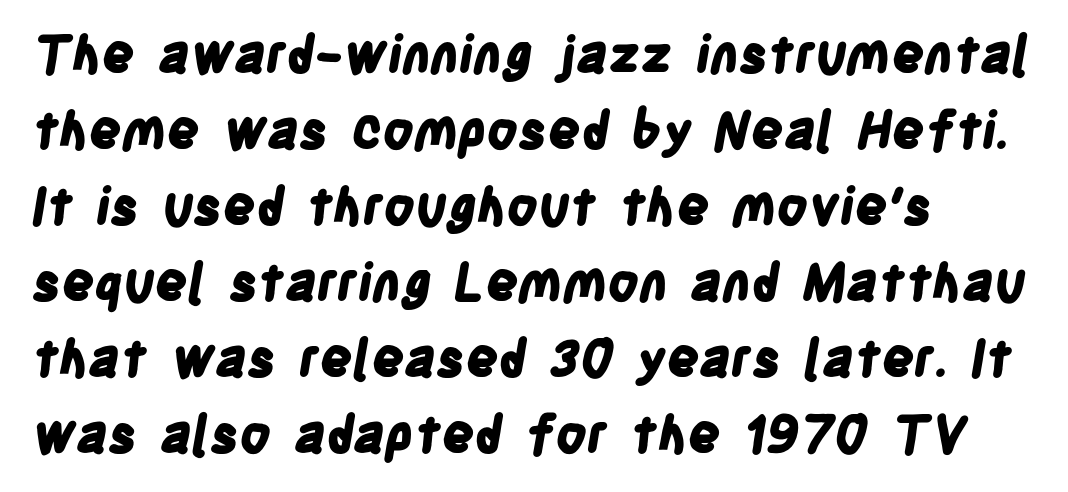
{"serif": "no", "bold": "yes", "weight": "bold", "width": "condensed", "stroke_contrast": "low", "x_height": "large", "monospaced": "no", "underline": "no", "align": "left", "line_spacing": "normal", "line_spacing_ratio": 1.49, "letter_spacing": "normal", "letter_spacing_em": 0.0, "glyph_px": 51}
